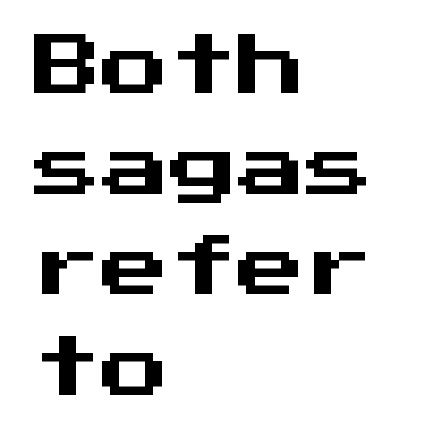
{"serif": "no", "italic": "no", "width": "normal", "stroke_contrast": "medium", "x_height": "medium", "monospaced": "yes", "underline": "no", "align": "left", "line_spacing": "normal", "line_spacing_ratio": 1.48, "letter_spacing": "normal", "letter_spacing_em": 0.0, "glyph_px": 68}
